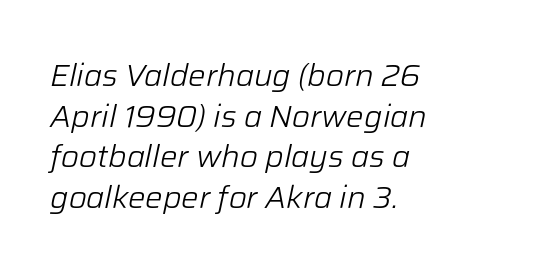
The image shows 31 px light type, italic (leaning right); set left-aligned, normal line spacing (1.31x), normal letter spacing, not underlined; low stroke contrast and a medium x-height.
